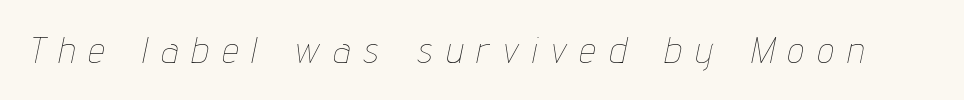
The image shows 36 px thin, condensed type, italic (leaning right); set unusually wide letter spacing (+0.4 em), not underlined; low stroke contrast and a medium x-height.
